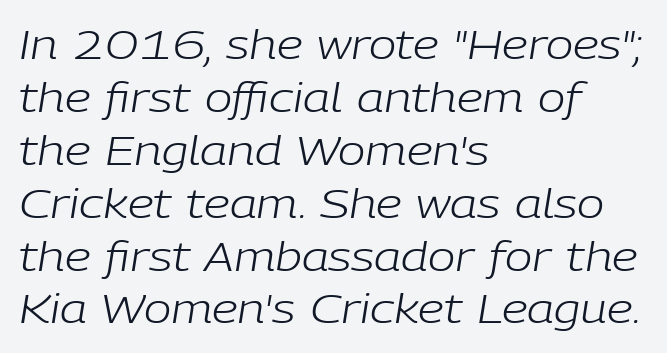
The letterforms sit at book weight or below. Do the characters align in a grid? No, the font is proportional. Quick note: underline off. The axis of the letterforms is tilted away from vertical.
